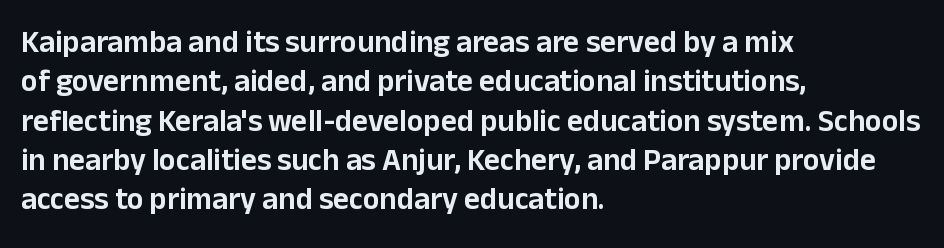
{"serif": "no", "italic": "no", "width": "normal", "stroke_contrast": "low", "x_height": "medium", "monospaced": "no", "underline": "no", "align": "left", "line_spacing": "normal", "line_spacing_ratio": 1.27, "letter_spacing": "normal", "letter_spacing_em": 0.0, "glyph_px": 31}
